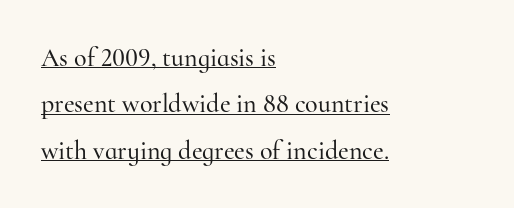
The image shows 26 px text type, upright; set left-aligned, line spacing 1.78x, normal letter spacing, underlined.
